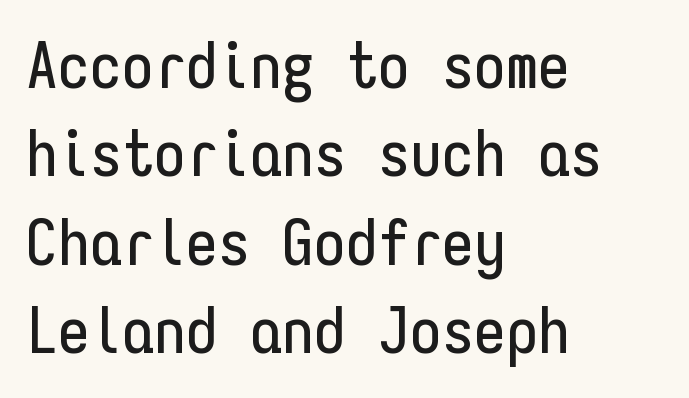
{"serif": "no", "italic": "no", "width": "condensed", "stroke_contrast": "low", "x_height": "medium", "monospaced": "yes", "underline": "no", "align": "left", "line_spacing": "normal", "line_spacing_ratio": 1.38, "letter_spacing": "normal", "letter_spacing_em": 0.0, "glyph_px": 64}
